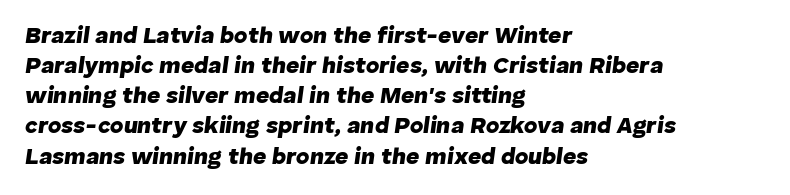
Q: Is the text bold? A: Yes.
Q: Is the text italic (slanted)? A: Yes, it leans right by about 8 degrees.
Q: Is the text underlined? A: No.
Q: How is the paragraph aligned? A: Left-aligned.
Q: Is the spacing between letters normal or unusually wide? A: Normal.
Q: Is the spacing between lines tight, normal or loose? A: Normal.
